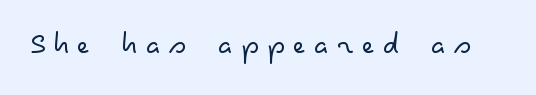
{"serif": "no", "italic": "no", "bold": "no", "weight": "light", "width": "wide", "stroke_contrast": "low", "x_height": "small", "monospaced": "no", "underline": "no", "letter_spacing": "wide", "letter_spacing_em": 0.23, "glyph_px": 34}
